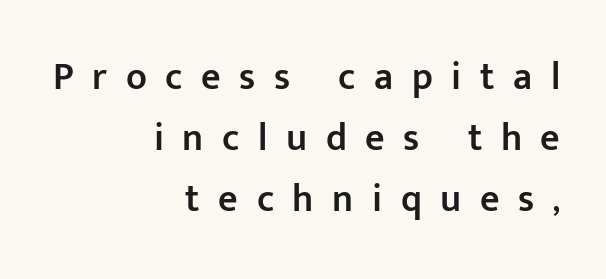
The image shows 38 px semibold sans-serif type, upright; set right-aligned, normal line spacing (1.61x), unusually wide letter spacing (+0.49 em), not underlined; low stroke contrast and a medium x-height.
